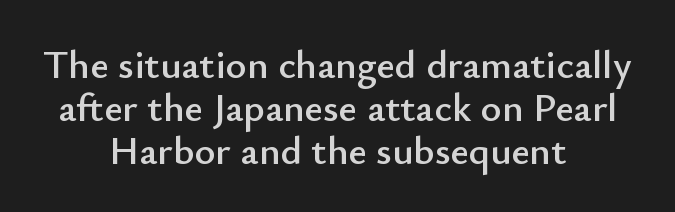
Character widths vary here, with narrow letters taking less room than wide ones. Does the copy run flush right? No — it is centered line by line. The foot of each line stays bare and open. Italic: no, the glyphs are upright roman.
